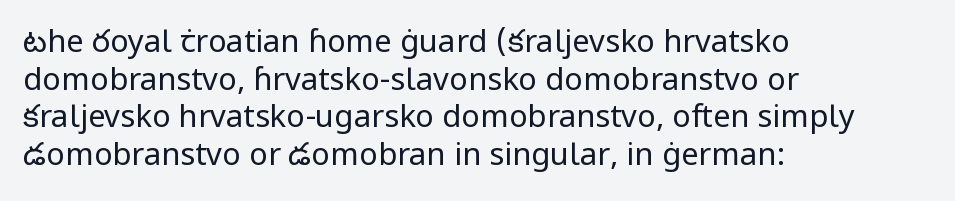
Q: Is the text bold? A: No.
Q: Is the text italic (slanted)? A: No, it is upright.
Q: Is the typeface a serif or a sans-serif typeface? A: Sans-serif.
Q: Is the text underlined? A: No.
Q: How is the paragraph aligned? A: Left-aligned.
Q: Is the spacing between letters normal or unusually wide? A: Normal.
Q: Width (condensed, normal, or wide)? A: Normal.
Q: Stroke contrast? A: Low.
Q: x-height? A: Medium.
Q: Monospaced? A: No.
